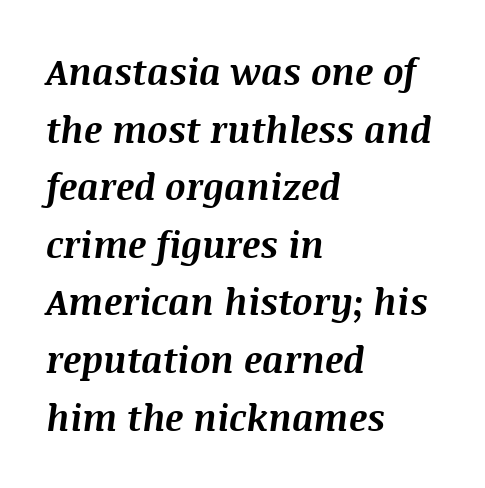
There is no visible air inserted between adjacent glyphs. The axis of the letterforms is tilted away from vertical. The face used here is proportionally spaced, like ordinary book or web type. Visually the block forms a straight wall on the left and a jagged coastline on the right.
